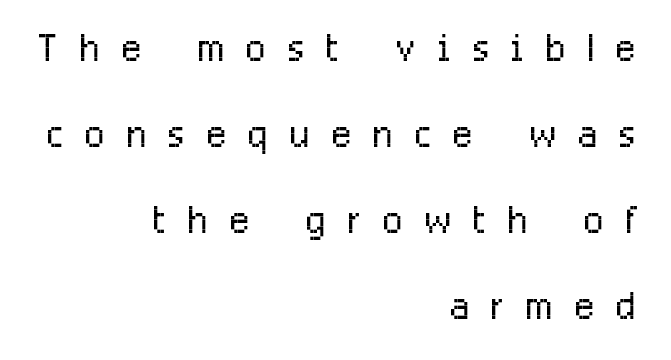
The image shows 53 px light, condensed sans-serif type, upright; set right-aligned, normal line spacing (1.62x), unusually wide letter spacing (+0.41 em), not underlined; low stroke contrast and a medium x-height.
